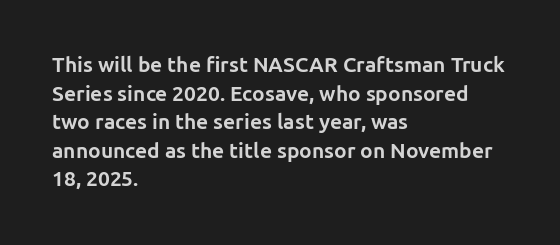
Notice how descenders clear the ascenders below comfortably — that's standard leading. Clear beneath every line of the passage. These lines are set flush left with a ragged right edge. The type sits square on the baseline with zero lean. Each word holds together tightly as a unit, with standard inter-letter gaps.
